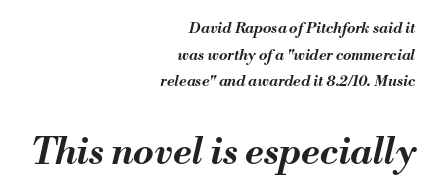
The image shows 37 px bold type, italic (leaning right); set right-aligned, line spacing 1.78x, normal letter spacing, not underlined; the second (bottom) block is 2.47x larger; medium stroke contrast and a small x-height.
